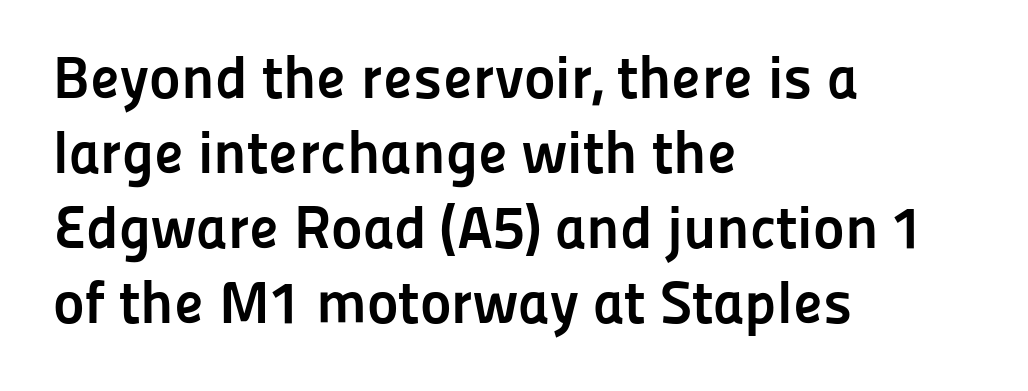
Q: Is the text bold? A: Yes.
Q: Is the text italic (slanted)? A: No, it is upright.
Q: Is the typeface a serif or a sans-serif typeface? A: Sans-serif.
Q: Is the text underlined? A: No.
Q: How is the paragraph aligned? A: Left-aligned.
Q: Is the spacing between letters normal or unusually wide? A: Normal.
Q: Is the spacing between lines tight, normal or loose? A: Normal.
Q: Width (condensed, normal, or wide)? A: Normal.
Q: Stroke contrast? A: Low.
Q: x-height? A: Medium.
Q: Monospaced? A: No.
